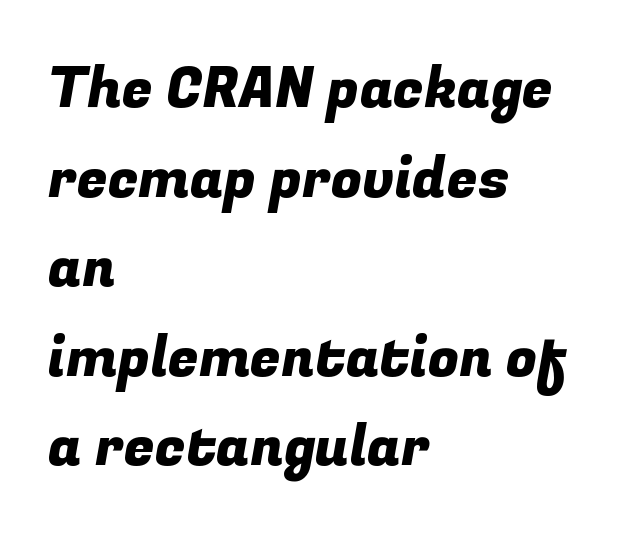
Q: Is the typeface a serif or a sans-serif typeface? A: Sans-serif.
Q: Is the text underlined? A: No.
Q: How is the paragraph aligned? A: Left-aligned.
Q: Is the spacing between letters normal or unusually wide? A: Normal.
Q: Is the spacing between lines tight, normal or loose? A: Normal.
Q: Width (condensed, normal, or wide)? A: Normal.
Q: Stroke contrast? A: Low.
Q: x-height? A: Medium.
Q: Monospaced? A: No.
